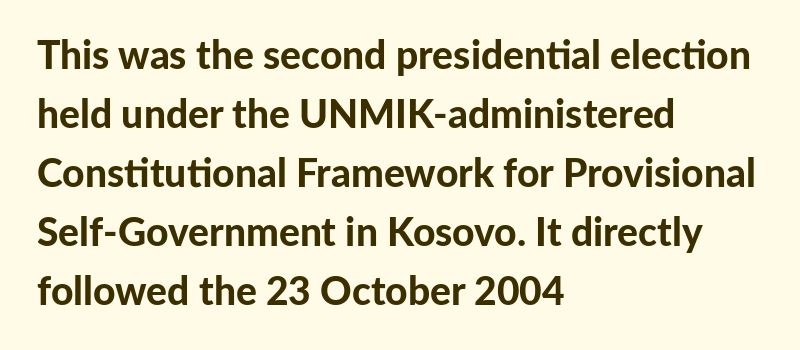
Vertical strokes here are truly vertical. Words float on clear page, feet unadorned. A typesetter would call this proportional, since set widths differ per character. Successive baselines arrive at the customary interval.
